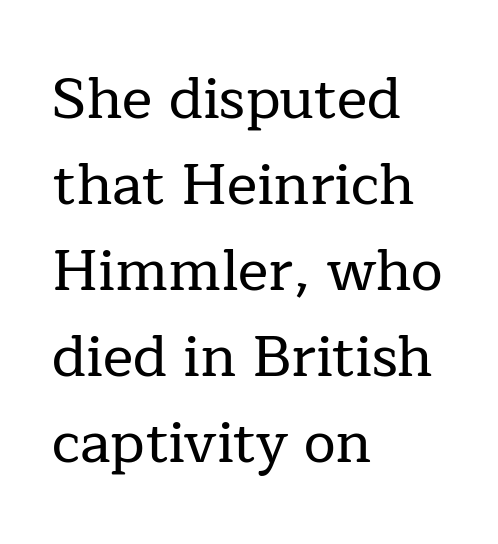
Caption: standard tracking, unaltered. Check where the strokes stop: tiny serifs finish them off. Descenders hang freely into open space. Horizontal alignment here is leftward, the default for most running prose. Characters remain perfectly vertical along every line. You could not count columns in this text — the font is proportionally spaced.
